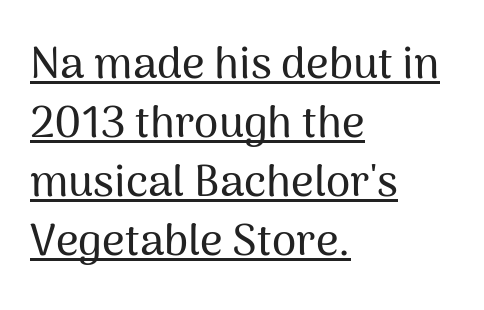
The image shows 44 px sans-serif type, upright; set left-aligned, normal line spacing (1.34x), normal letter spacing, underlined; medium stroke contrast and a medium x-height.
